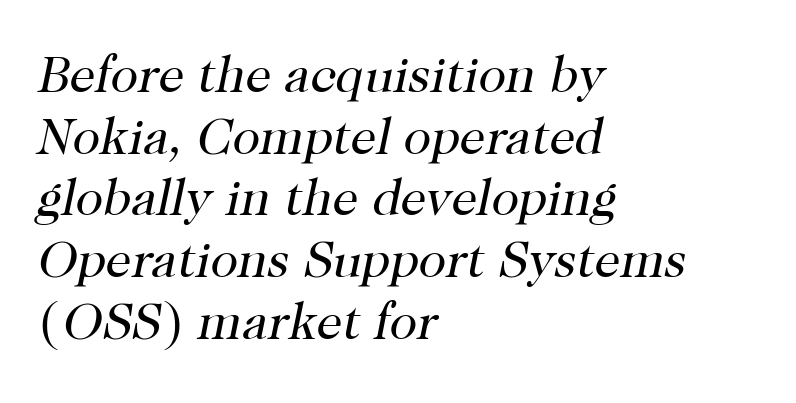
Q: Is the text bold? A: No.
Q: Is the text italic (slanted)? A: Yes, it leans right by about 12 degrees.
Q: Is the typeface a serif or a sans-serif typeface? A: Serif.
Q: Is the text underlined? A: No.
Q: How is the paragraph aligned? A: Left-aligned.
Q: Is the spacing between letters normal or unusually wide? A: Normal.
Q: Width (condensed, normal, or wide)? A: Normal.
Q: Stroke contrast? A: High.
Q: x-height? A: Medium.
Q: Monospaced? A: No.
